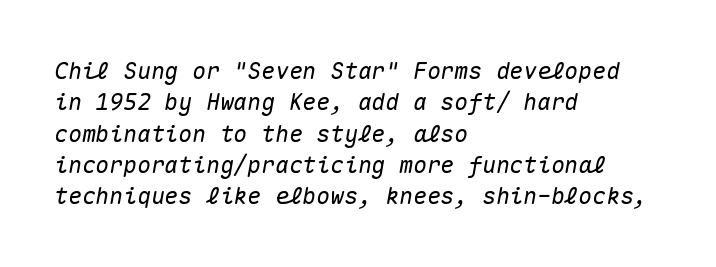
{"italic": "yes", "lean": "right", "slant_degrees": 10, "underline": "no", "align": "left", "line_spacing": "normal", "line_spacing_ratio": 1.36, "letter_spacing": "normal", "letter_spacing_em": 0.0, "glyph_px": 23}
